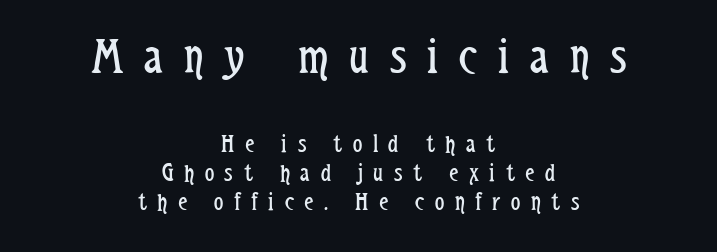
Q: Is the text bold? A: No.
Q: Is the text italic (slanted)? A: No, it is upright.
Q: Is the typeface a serif or a sans-serif typeface? A: Sans-serif.
Q: Is the text underlined? A: No.
Q: How is the paragraph aligned? A: Centered.
Q: Is the spacing between letters normal or unusually wide? A: Unusually wide.
Q: Is the spacing between lines tight, normal or loose? A: Tight.
Q: Which block of text is set in a larger size, the first (top) or the second (bottom)? A: The first (top) one.
Q: Width (condensed, normal, or wide)? A: Condensed.
Q: Stroke contrast? A: Low.
Q: x-height? A: Medium.
Q: Monospaced? A: No.
